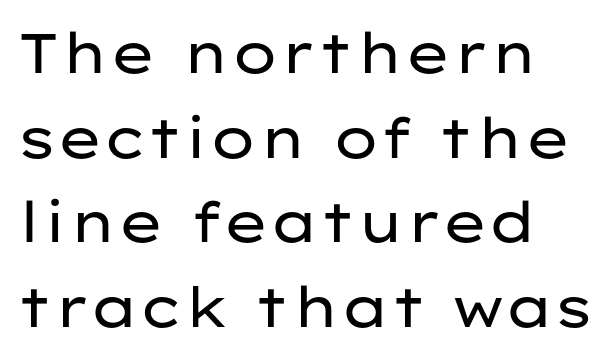
Q: Is the text bold? A: No.
Q: Is the text italic (slanted)? A: No, it is upright.
Q: Is the typeface a serif or a sans-serif typeface? A: Sans-serif.
Q: Is the text underlined? A: No.
Q: Is the spacing between letters normal or unusually wide? A: Normal.
Q: Is the spacing between lines tight, normal or loose? A: Normal.
Q: Width (condensed, normal, or wide)? A: Wide.
Q: Stroke contrast? A: Low.
Q: x-height? A: Medium.
Q: Monospaced? A: No.
